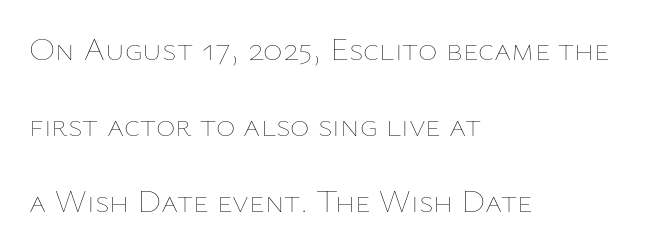
Each row of text sits above clean, open space. What's the leading like? Stretched, with rows far apart. Horizontal alignment here is leftward, the default for most running prose. The typography opts for an upright posture over an oblique one. Character widths vary here, with narrow letters taking less room than wide ones.
